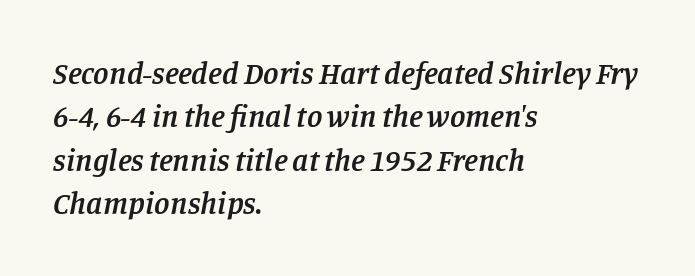
{"serif": "yes", "italic": "yes", "lean": "right", "slant_degrees": 11, "bold": "semi", "weight": "semibold", "width": "normal", "stroke_contrast": "low", "x_height": "large", "monospaced": "no", "underline": "no", "align": "left", "line_spacing": "normal", "line_spacing_ratio": 1.4, "letter_spacing": "normal", "letter_spacing_em": 0.0, "glyph_px": 31}
